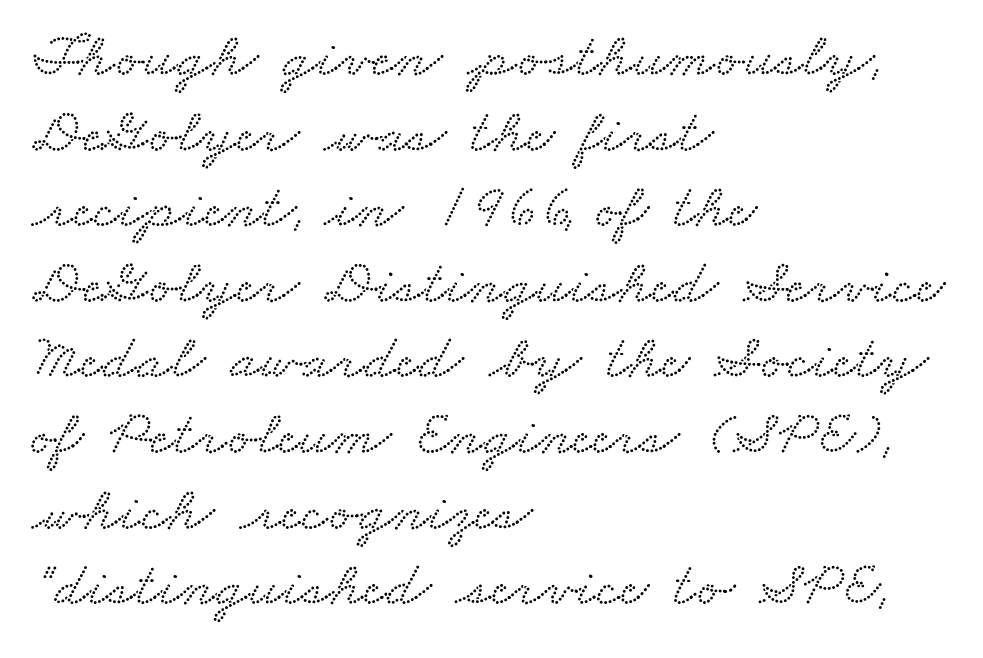
The image shows 63 px wide serif type; set left-aligned, line spacing 1.2x, normal letter spacing, not underlined; low stroke contrast and a small x-height.
